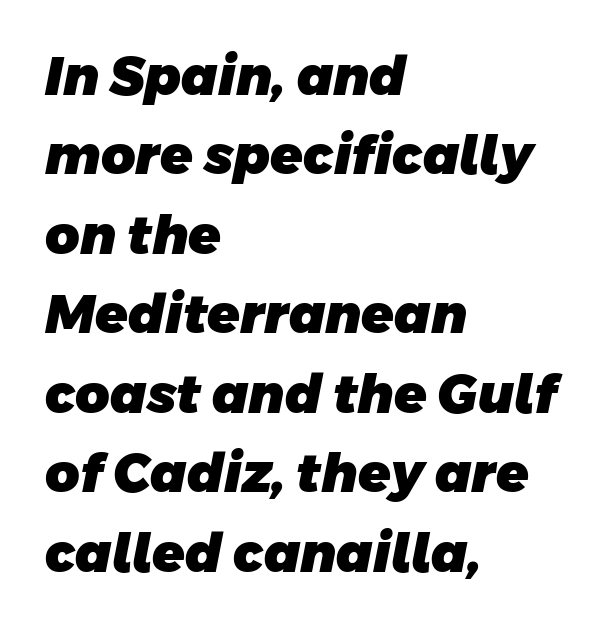
Q: Is the text bold? A: Yes.
Q: Is the typeface a serif or a sans-serif typeface? A: Sans-serif.
Q: Is the text underlined? A: No.
Q: How is the paragraph aligned? A: Left-aligned.
Q: Is the spacing between letters normal or unusually wide? A: Normal.
Q: Is the spacing between lines tight, normal or loose? A: Normal.
Q: Width (condensed, normal, or wide)? A: Normal.
Q: Stroke contrast? A: Low.
Q: x-height? A: Large.
Q: Monospaced? A: No.
